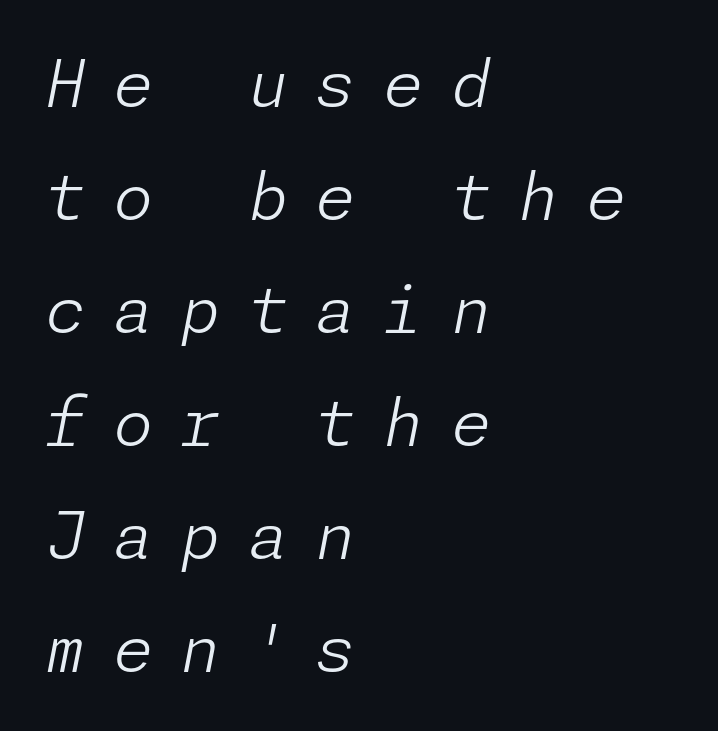
Q: Is the text bold? A: No.
Q: Is the text italic (slanted)? A: Yes, it leans right by about 11 degrees.
Q: Is the text underlined? A: No.
Q: How is the paragraph aligned? A: Left-aligned.
Q: Is the spacing between letters normal or unusually wide? A: Unusually wide.
Q: Width (condensed, normal, or wide)? A: Normal.
Q: Stroke contrast? A: Low.
Q: x-height? A: Medium.
